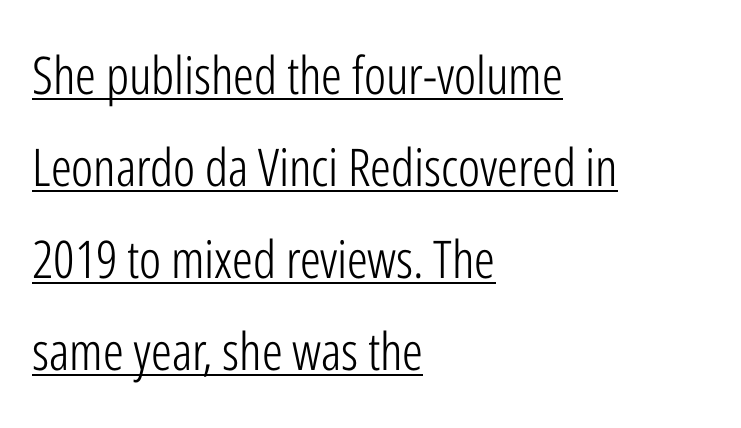
{"serif": "no", "italic": "no", "bold": "no", "weight": "light", "width": "condensed", "stroke_contrast": "low", "x_height": "medium", "monospaced": "no", "underline": "yes", "align": "left", "line_spacing_ratio": 1.77, "letter_spacing": "normal", "letter_spacing_em": 0.0, "glyph_px": 52}
